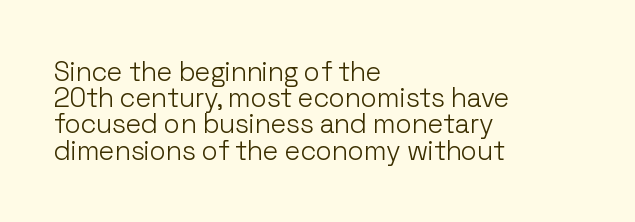
{"italic": "no", "bold": "no", "underline": "no", "align": "left", "line_spacing": "tight", "line_spacing_ratio": 0.97, "letter_spacing": "normal", "letter_spacing_em": 0.0, "glyph_px": 27}
